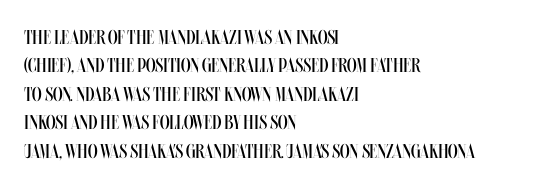
Glyph-to-glyph distance matches everyday printed text. One glance says typical: line gaps are just what's usual. A bare baseline throughout the passage. Does the lettering tilt? It doesn't — this is upright.
